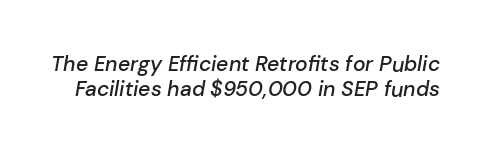
The letters are semibold — heavier than regular but short of a full bold. Only glyphs here, with clear space below each row. There's an unmistakable incline to the writing here. Nobody touched the tracking dial on this one.
